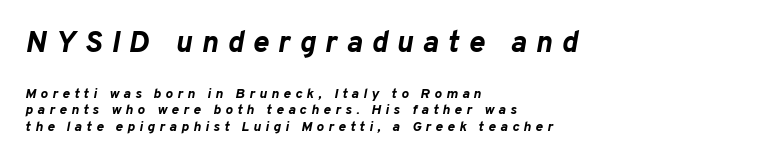
The image shows 30 px bold type, italic (leaning right); set left-aligned, line spacing 1.19x, unusually wide letter spacing (+0.31 em), not underlined; the first (top) block is 2.14x larger; low stroke contrast and a medium x-height.
